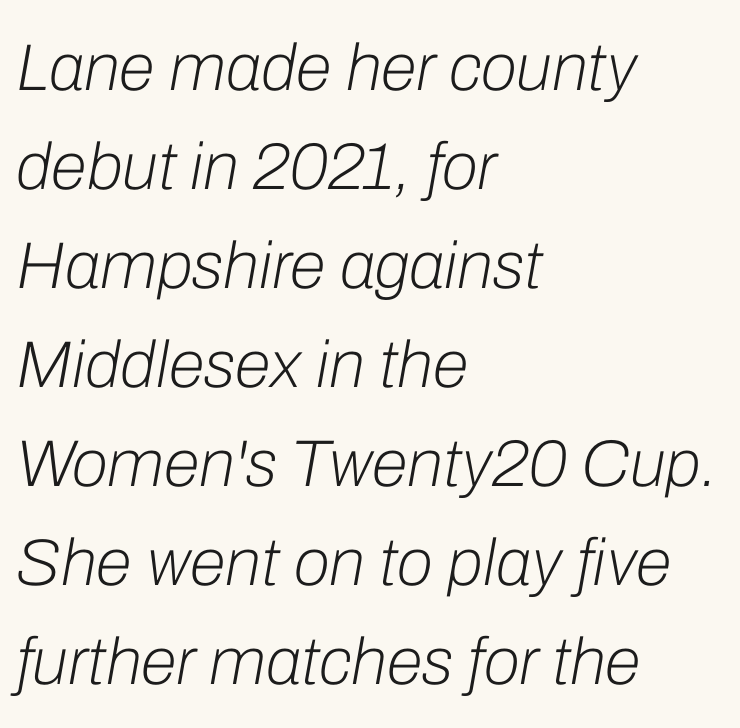
{"italic": "yes", "lean": "right", "slant_degrees": 10, "bold": "no", "weight": "light", "width": "normal", "stroke_contrast": "low", "x_height": "medium", "monospaced": "no", "underline": "no", "align": "left", "line_spacing": "normal", "line_spacing_ratio": 1.5, "letter_spacing": "normal", "letter_spacing_em": 0.0, "glyph_px": 66}
